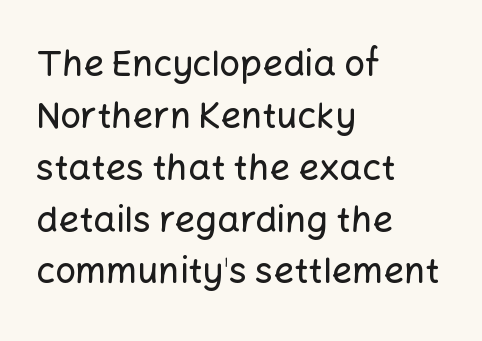
Q: Is the text italic (slanted)? A: No, it is upright.
Q: Is the typeface a serif or a sans-serif typeface? A: Sans-serif.
Q: Is the text underlined? A: No.
Q: How is the paragraph aligned? A: Left-aligned.
Q: Is the spacing between letters normal or unusually wide? A: Normal.
Q: Is the spacing between lines tight, normal or loose? A: Normal.
Q: Width (condensed, normal, or wide)? A: Normal.
Q: Stroke contrast? A: Low.
Q: x-height? A: Medium.
Q: Monospaced? A: No.
